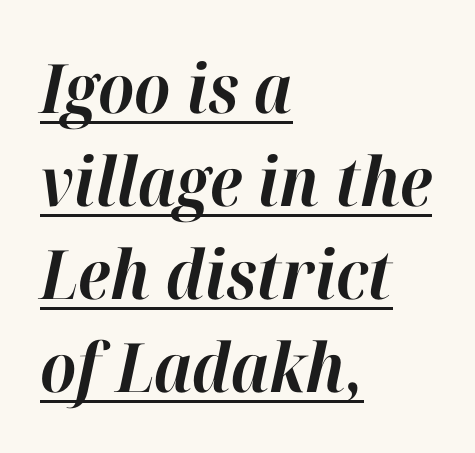
The image shows 68 px bold type, italic (leaning right); set left-aligned, normal line spacing (1.37x), normal letter spacing, underlined; high stroke contrast and a medium x-height.
